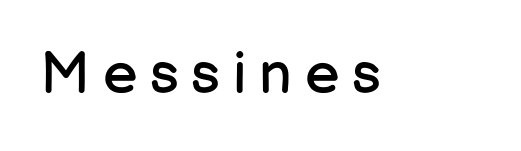
Q: Is the text bold? A: No.
Q: Is the text italic (slanted)? A: No, it is upright.
Q: Is the typeface a serif or a sans-serif typeface? A: Sans-serif.
Q: Is the text underlined? A: No.
Q: Is the spacing between letters normal or unusually wide? A: Unusually wide.
Q: Width (condensed, normal, or wide)? A: Normal.
Q: Stroke contrast? A: Low.
Q: x-height? A: Medium.
Q: Monospaced? A: No.
